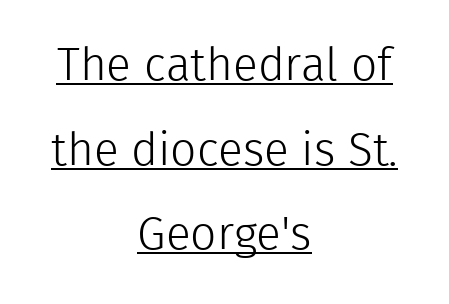
The image shows 46 px light sans-serif type, upright; set centered, line spacing 1.84x, normal letter spacing, underlined; a medium x-height.
